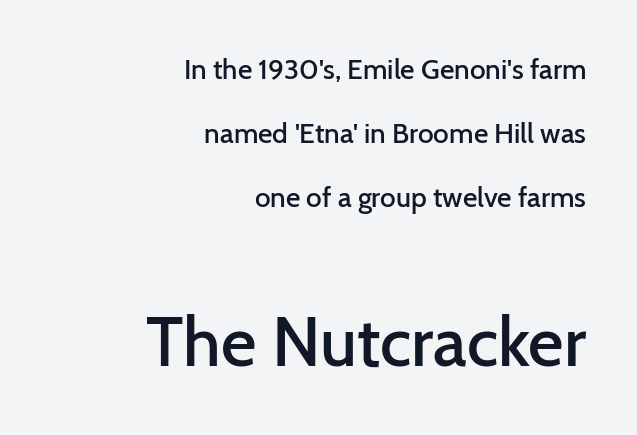
The passage shown has conventional tracking throughout. You can tell from the bare stems that sans-serif type was used. These lines were composed using upright roman letters. Does the leading feel generous? Absolutely, it's lavish. Varying glyph widths throughout — classic text-font behaviour.
